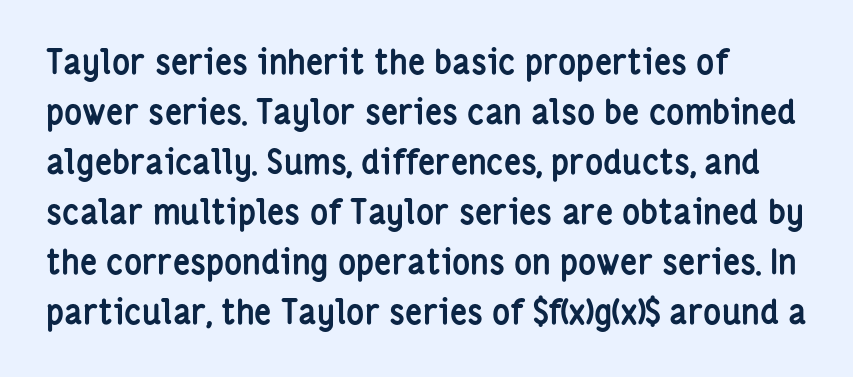
Pretty heavy lettering here — definitely bold. This is the regular roman posture of the typeface. Is this a fixed-width face? No — the glyphs have proportional, varying widths. The designer went with a sans here, leaving each stem footless.
